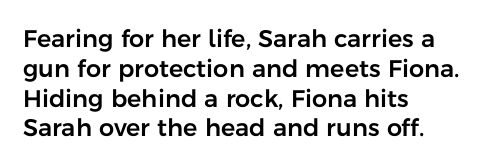
This sample uses an upright cut, with every glyph sitting square on the baseline. The space beneath each line is pristine and unruled. Short note: letters normally spaced. A classic flush-left, rag-right setting is used for this passage.
